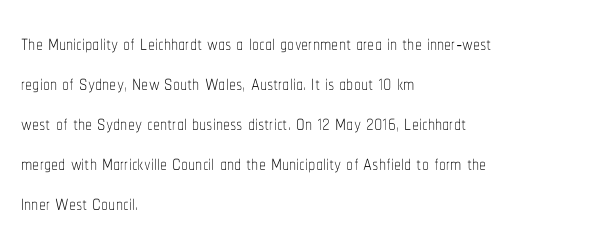
The image shows 28 px thin, condensed type, upright; set left-aligned, normal line spacing (1.43x), normal letter spacing, not underlined; low stroke contrast and a medium x-height.
